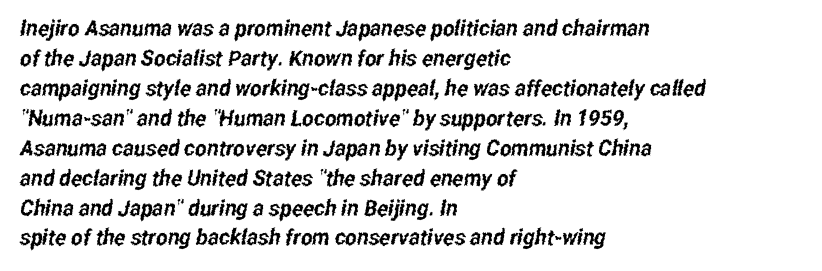
The image shows 22 px text type; set left-aligned, normal line spacing (1.36x), normal letter spacing, not underlined.
